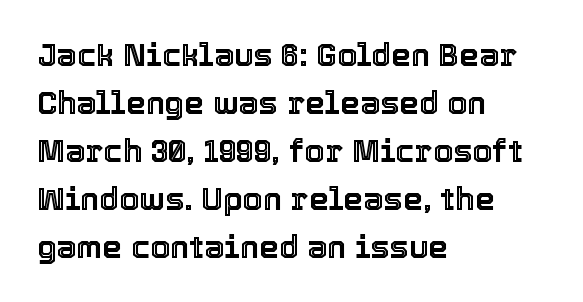
The image shows 32 px text type, upright; set left-aligned, normal line spacing (1.5x), normal letter spacing, not underlined; a medium x-height.
